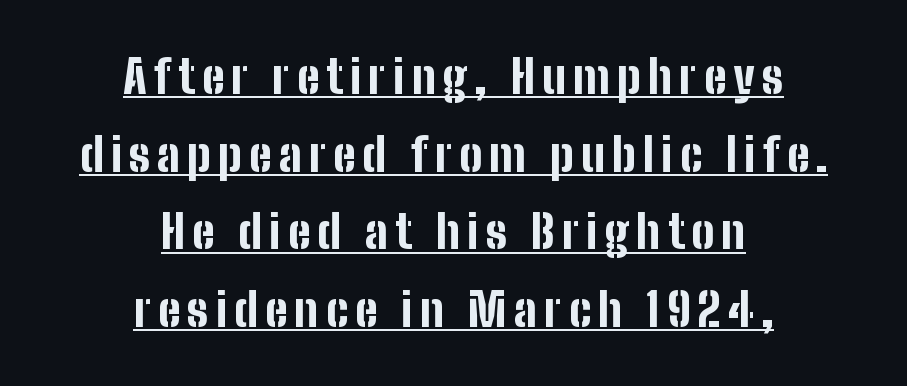
{"serif": "no", "italic": "no", "bold": "yes", "weight": "bold", "width": "condensed", "stroke_contrast": "low", "x_height": "medium", "monospaced": "no", "underline": "yes", "align": "center", "line_spacing": "normal", "line_spacing_ratio": 1.69, "glyph_px": 46}
